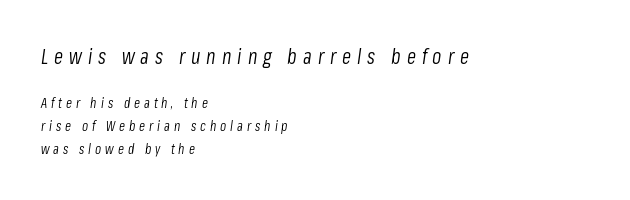
{"italic": "yes", "lean": "right", "slant_degrees": 8, "bold": "no", "underline": "no", "align": "left", "line_spacing": "normal", "line_spacing_ratio": 1.66, "letter_spacing": "wide", "letter_spacing_em": 0.28, "larger_block": "first", "size_ratio": 1.5, "glyph_px": 21}
